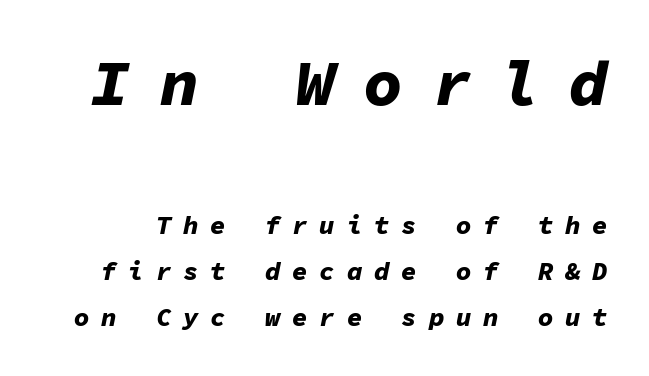
The image shows 65 px bold type, italic (leaning right), monospaced; set line spacing 1.77x, unusually wide letter spacing (+0.45 em), not underlined; the first (top) block is 2.5x larger; low stroke contrast and a medium x-height.
